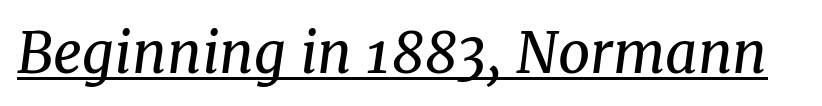
{"serif": "yes", "italic": "yes", "lean": "right", "slant_degrees": 8, "bold": "no", "weight": "regular", "width": "normal", "stroke_contrast": "medium", "x_height": "medium", "monospaced": "no", "underline": "yes", "letter_spacing": "normal", "letter_spacing_em": 0.0, "glyph_px": 56}
